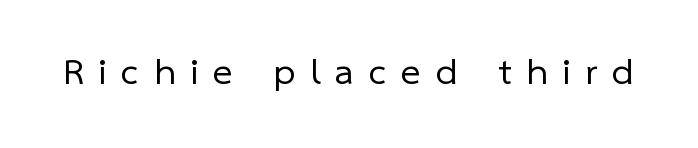
Q: Is the text bold? A: No.
Q: Is the typeface a serif or a sans-serif typeface? A: Sans-serif.
Q: Is the text underlined? A: No.
Q: Is the spacing between letters normal or unusually wide? A: Unusually wide.
Q: Width (condensed, normal, or wide)? A: Normal.
Q: Stroke contrast? A: Low.
Q: x-height? A: Medium.
Q: Monospaced? A: No.
